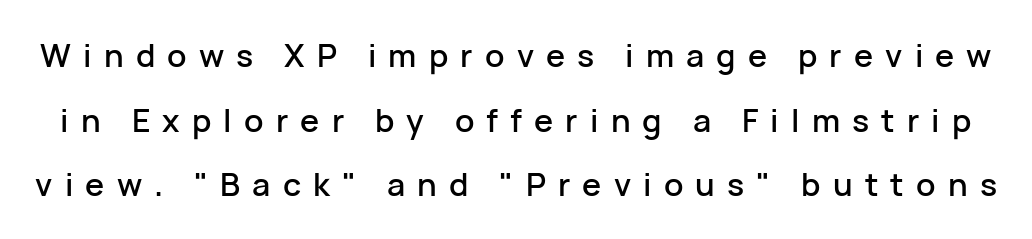
What kind of face is this? One without serifs — a sans. The block of text is sparse from top to bottom, with ample space between rows. Caption: expanded tracking, letters set apart. The rendering uses natural spacing where letterforms have individual widths. These lines were composed using upright roman letters.
